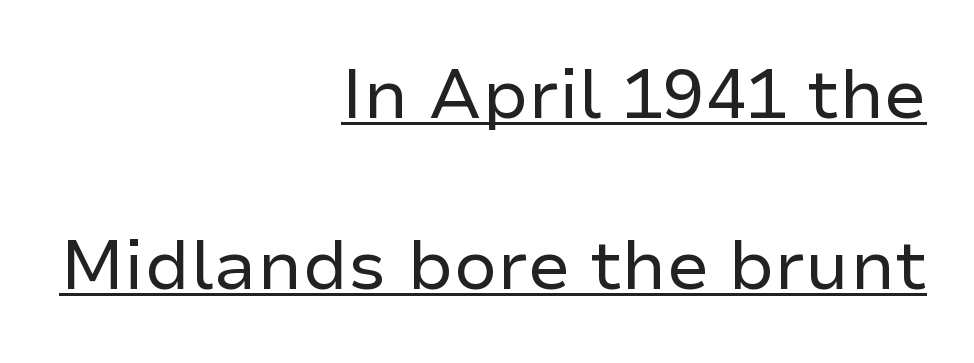
The image shows 69 px regular-weight sans-serif type, upright; set right-aligned, loose line spacing (2.48x), normal letter spacing, underlined; low stroke contrast and a medium x-height.
